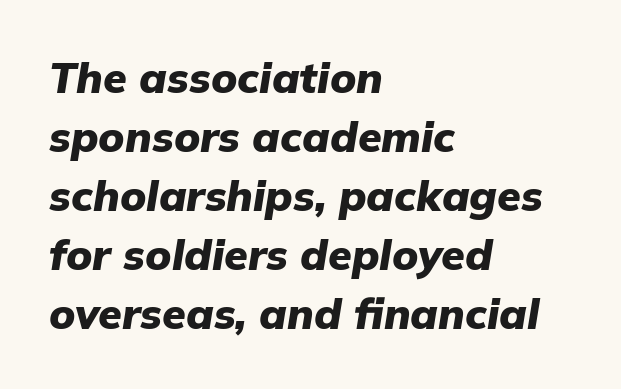
Underlining? Definitely not there. Every character sits at an angle, as italics do. These lines are set flush left with a ragged right edge. Honestly, the letter spacing is just normal — you wouldn't notice it.
